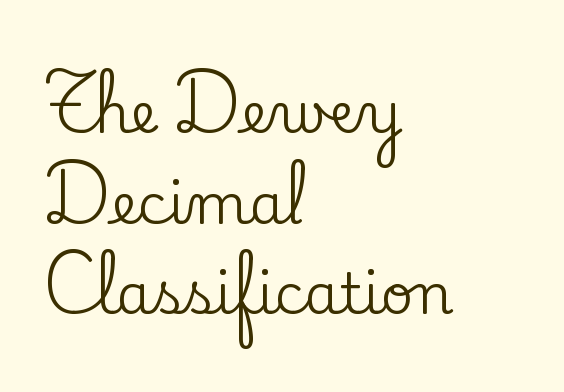
To sum up the face: it has serifs. Just letters on the line, the space beneath them empty. The face used here is proportionally spaced, like ordinary book or web type. Nothing unusual about the tracking: characters are spaced as the font intends. The type sits square on the baseline with zero lean. Baseline-to-baseline distance is the conventional proportion of letter height.
